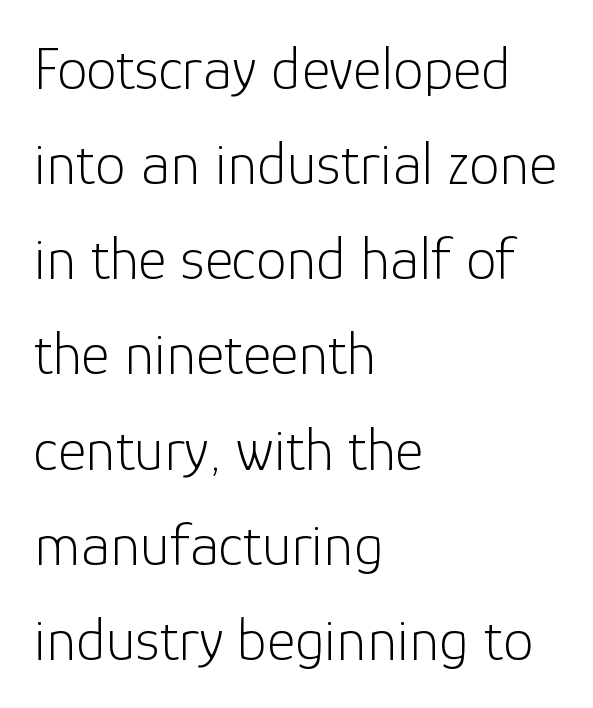
Q: Is the text bold? A: No.
Q: Is the text italic (slanted)? A: No, it is upright.
Q: Is the typeface a serif or a sans-serif typeface? A: Sans-serif.
Q: Is the text underlined? A: No.
Q: How is the paragraph aligned? A: Left-aligned.
Q: Is the spacing between letters normal or unusually wide? A: Normal.
Q: Is the spacing between lines tight, normal or loose? A: Normal.
Q: Width (condensed, normal, or wide)? A: Normal.
Q: Stroke contrast? A: Low.
Q: x-height? A: Medium.
Q: Monospaced? A: No.
